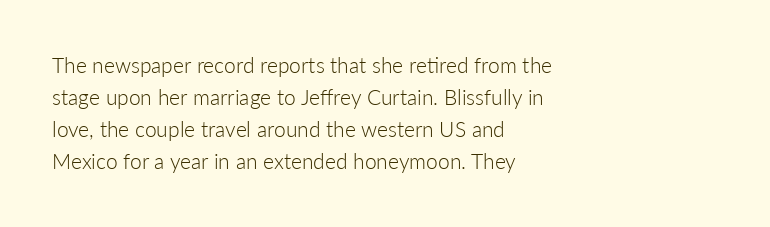
{"italic": "no", "bold": "no", "underline": "no", "align": "left", "line_spacing": "normal", "line_spacing_ratio": 1.53, "letter_spacing": "normal", "letter_spacing_em": 0.0, "glyph_px": 21}
